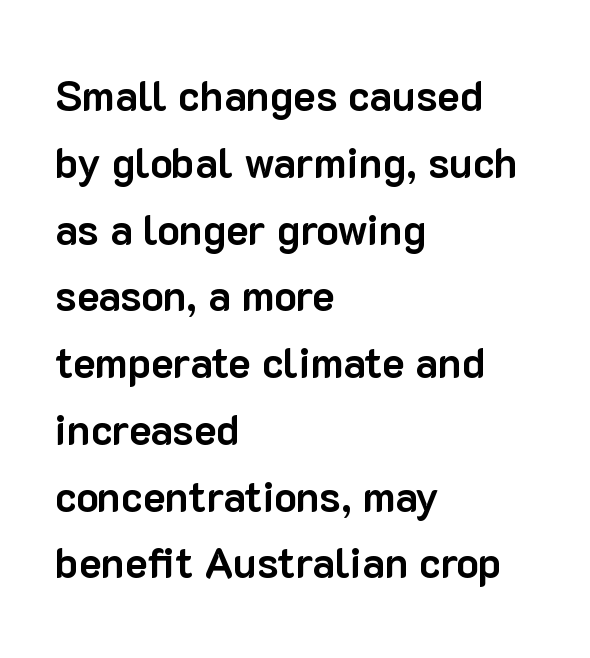
Weight: bold. Clear beneath every line of the passage. Rows of type keep a routine distance in the vertical direction. If you drew a line through each stem, it would be perfectly vertical. Each word holds together tightly as a unit, with standard inter-letter gaps.
